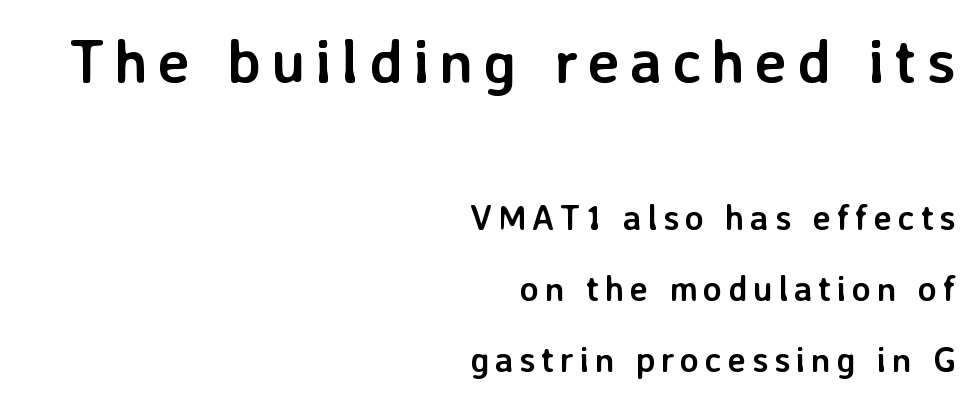
The image shows 61 px semibold sans-serif type, upright; set right-aligned, loose line spacing (2.03x), not underlined; the first (top) block is 1.74x larger; low stroke contrast and a medium x-height.
